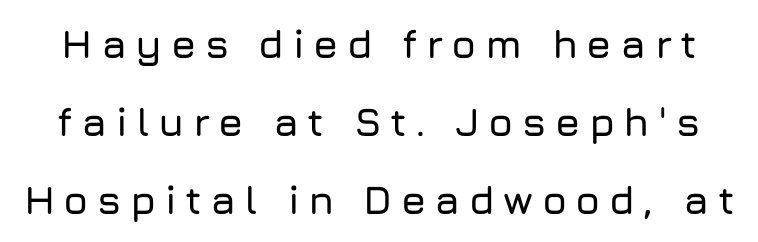
The space between consecutive lines is lavish. The space directly below the letters is spotless. Type style note: lacks serifs. Display-style spreading of the glyphs; the letterfit is very open.
